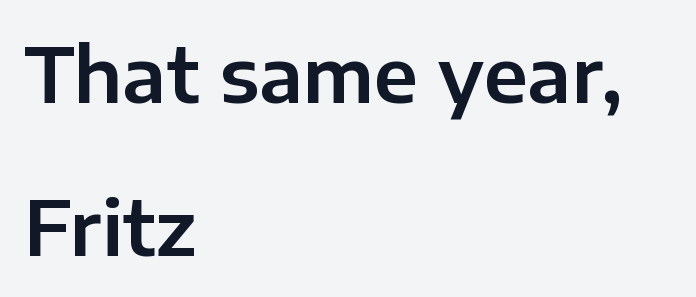
{"serif": "no", "italic": "no", "width": "normal", "stroke_contrast": "low", "x_height": "medium", "monospaced": "no", "underline": "no", "align": "left", "line_spacing": "loose", "line_spacing_ratio": 2.01, "letter_spacing": "normal", "letter_spacing_em": 0.0, "glyph_px": 76}
